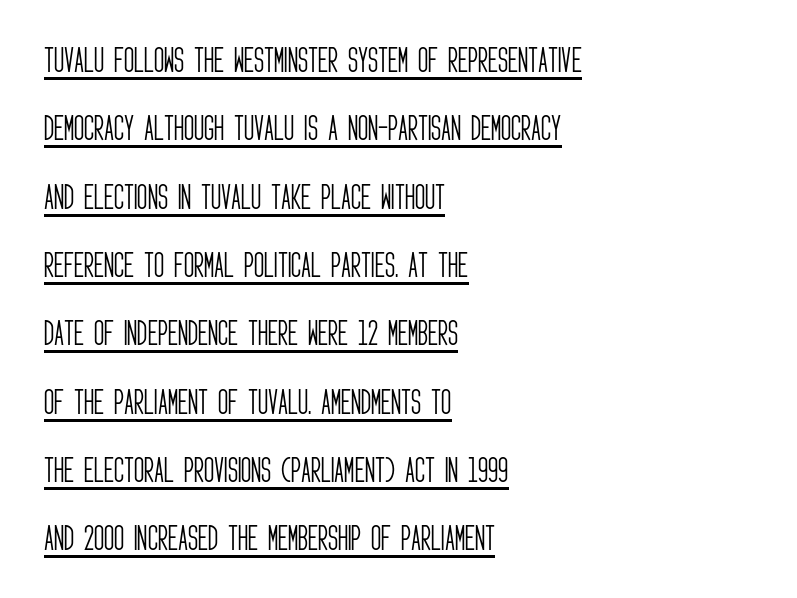
Q: Is the text bold? A: No.
Q: Is the text italic (slanted)? A: No, it is upright.
Q: Is the typeface a serif or a sans-serif typeface? A: Sans-serif.
Q: Is the text underlined? A: Yes.
Q: How is the paragraph aligned? A: Left-aligned.
Q: Is the spacing between letters normal or unusually wide? A: Normal.
Q: Is the spacing between lines tight, normal or loose? A: Loose.
Q: Width (condensed, normal, or wide)? A: Condensed.
Q: Stroke contrast? A: Low.
Q: x-height? A: Large.
Q: Monospaced? A: No.
